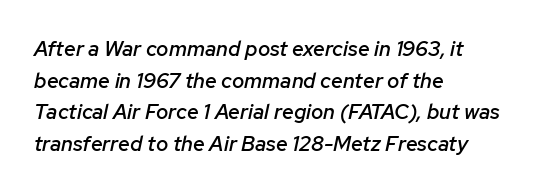
{"italic": "yes", "lean": "right", "slant_degrees": 12, "bold": "semi", "underline": "no", "align": "left", "line_spacing": "normal", "line_spacing_ratio": 1.51, "letter_spacing": "normal", "letter_spacing_em": 0.0, "glyph_px": 21}
